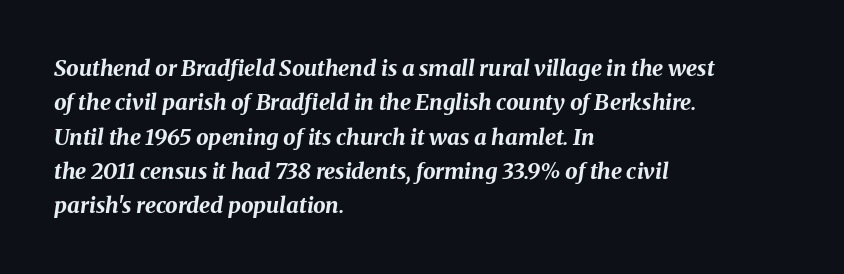
{"italic": "yes", "lean": "right", "slant_degrees": 8, "bold": "yes", "underline": "no", "align": "left", "line_spacing": "normal", "line_spacing_ratio": 1.56, "letter_spacing": "normal", "letter_spacing_em": 0.0, "glyph_px": 22}
